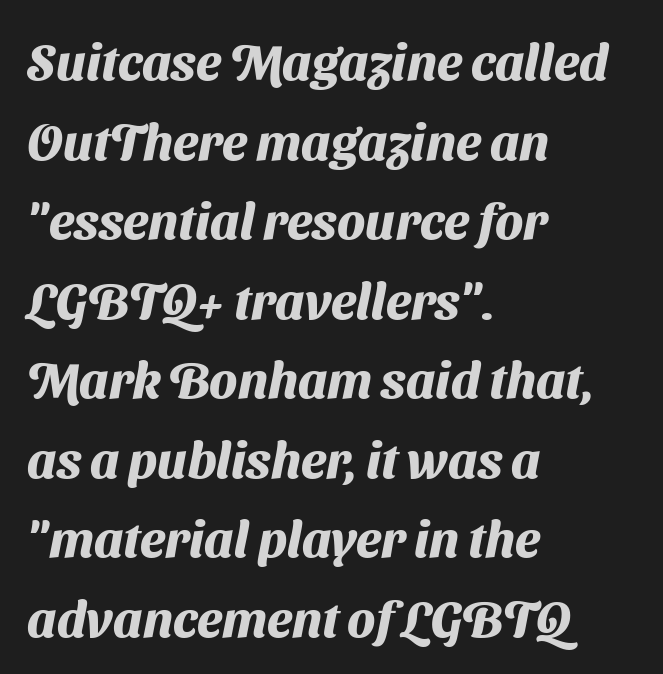
Reading down the block, your eye returns to a fixed left position each line. These words are printed bold, with thick strokes throughout. Decoration check: the copy has no underline. Whoever set this chose a conventional vertical rhythm. Words appear dense and cohesive because spacing is normal.
